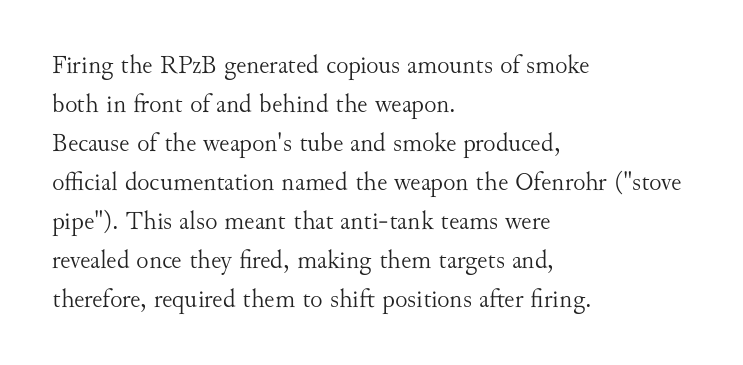
The image shows 26 px text type, upright; set left-aligned, normal line spacing (1.5x), normal letter spacing, not underlined.
